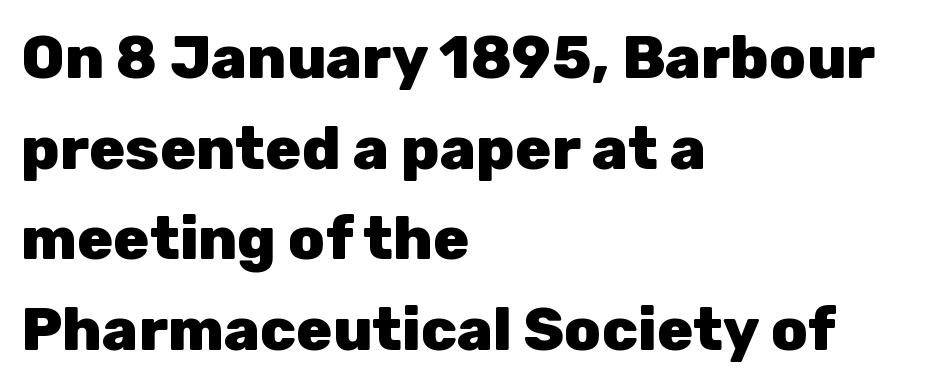
The image shows 60 px heavy sans-serif type, upright; set left-aligned, normal line spacing (1.51x), normal letter spacing, not underlined; low stroke contrast and a medium x-height.
